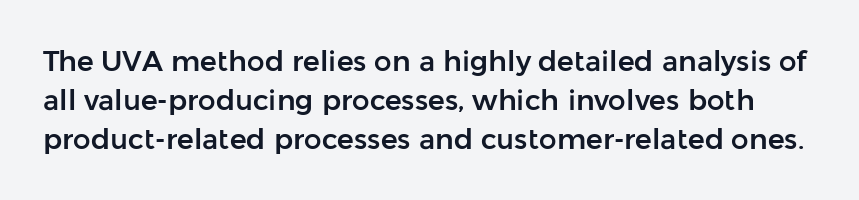
The image shows 28 px sans-serif type, upright; set normal line spacing (1.39x), normal letter spacing, not underlined; low stroke contrast and a medium x-height.
